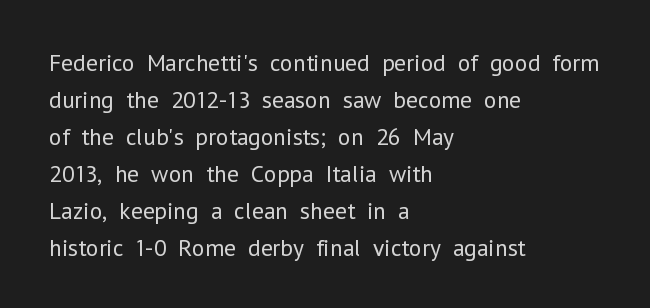
Vertical strokes here are truly vertical. Every row of glyphs begins at an identical x-position on the left. Between one letter and the next there's only the usual sliver of space. Only glyphs here, with clear space below each row.
